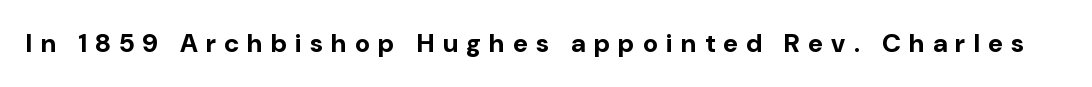
{"italic": "no", "bold": "yes", "underline": "no", "letter_spacing": "wide", "letter_spacing_em": 0.32, "glyph_px": 26}
